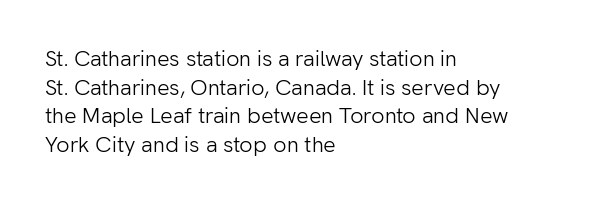
{"italic": "no", "bold": "no", "underline": "no", "align": "left", "line_spacing": "normal", "line_spacing_ratio": 1.3, "letter_spacing": "normal", "letter_spacing_em": 0.0, "glyph_px": 22}
